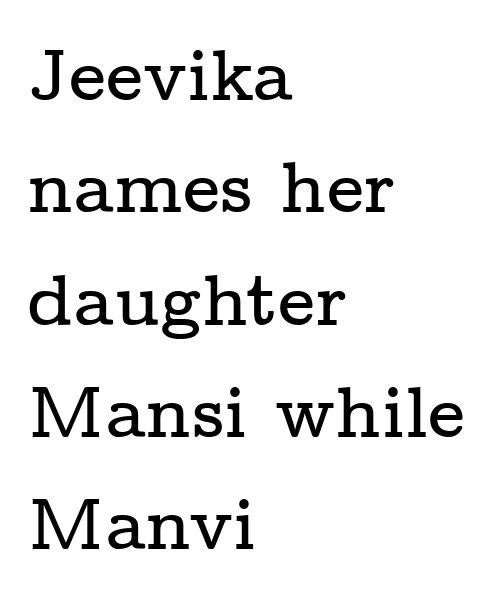
The image shows 72 px wide serif type, upright; set left-aligned, normal line spacing (1.56x), normal letter spacing, not underlined; low stroke contrast and a medium x-height.
